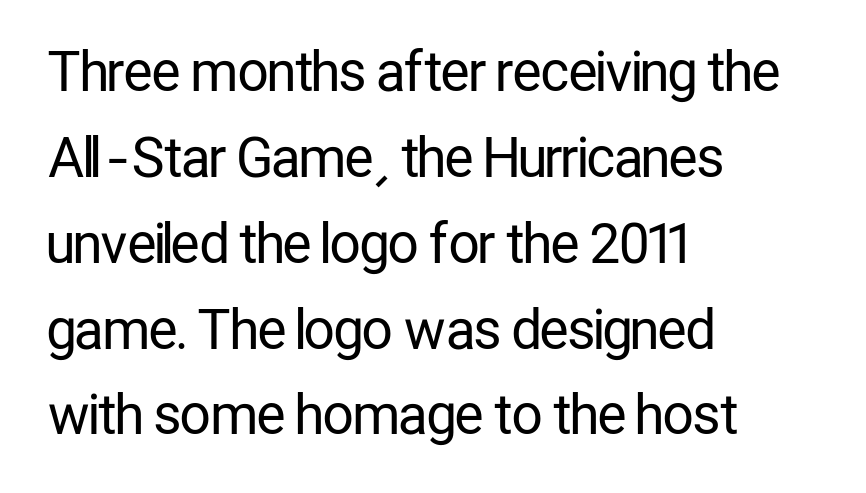
Any mark beneath the type? The region is blank. Default kerning and tracking; the words read as compact shapes. Rendered with straight, roman letterforms. Font category for this specimen: sans-serif. Is the block centered? No — it sits flush against the left margin.
